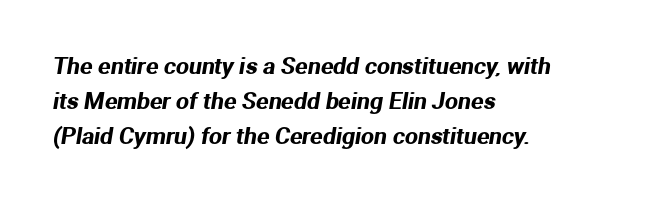
Q: Is the text underlined? A: No.
Q: How is the paragraph aligned? A: Left-aligned.
Q: Is the spacing between letters normal or unusually wide? A: Normal.
Q: Is the spacing between lines tight, normal or loose? A: Normal.
